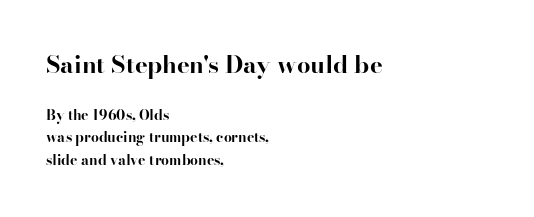
{"italic": "no", "bold": "yes", "underline": "no", "align": "left", "line_spacing": "normal", "line_spacing_ratio": 1.61, "letter_spacing": "normal", "letter_spacing_em": 0.0, "larger_block": "first", "size_ratio": 1.71, "glyph_px": 24}
